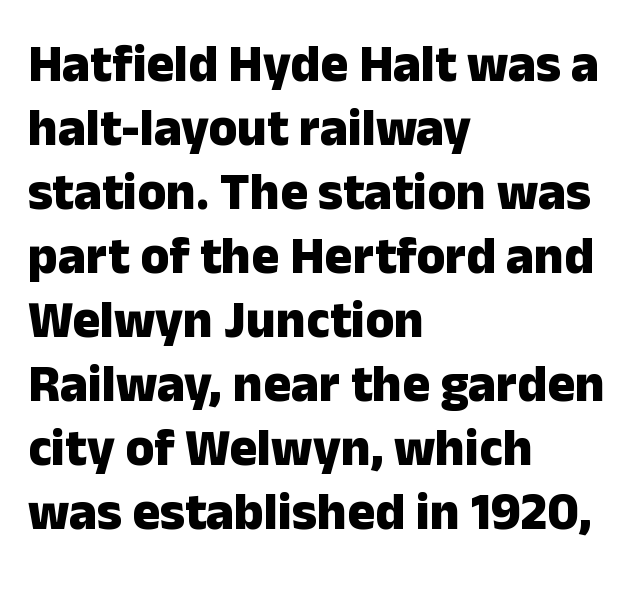
{"serif": "no", "italic": "no", "bold": "yes", "weight": "heavy", "width": "normal", "stroke_contrast": "low", "x_height": "medium", "monospaced": "no", "underline": "no", "align": "left", "line_spacing_ratio": 1.23, "letter_spacing": "normal", "letter_spacing_em": 0.0, "glyph_px": 52}
